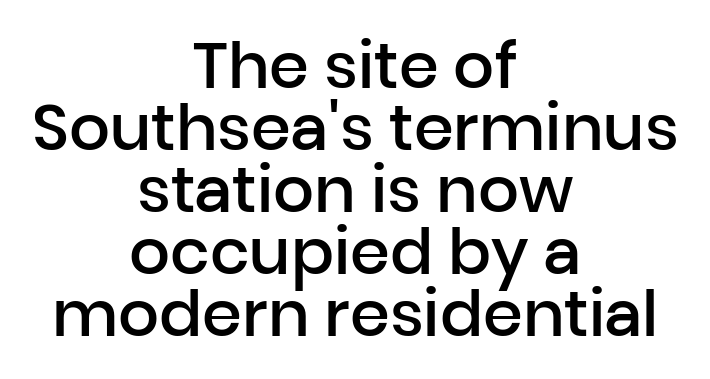
{"serif": "no", "italic": "no", "bold": "semi", "weight": "semibold", "width": "normal", "stroke_contrast": "low", "x_height": "medium", "monospaced": "no", "underline": "no", "align": "center", "line_spacing": "tight", "line_spacing_ratio": 0.97, "letter_spacing": "normal", "letter_spacing_em": 0.0, "glyph_px": 64}
